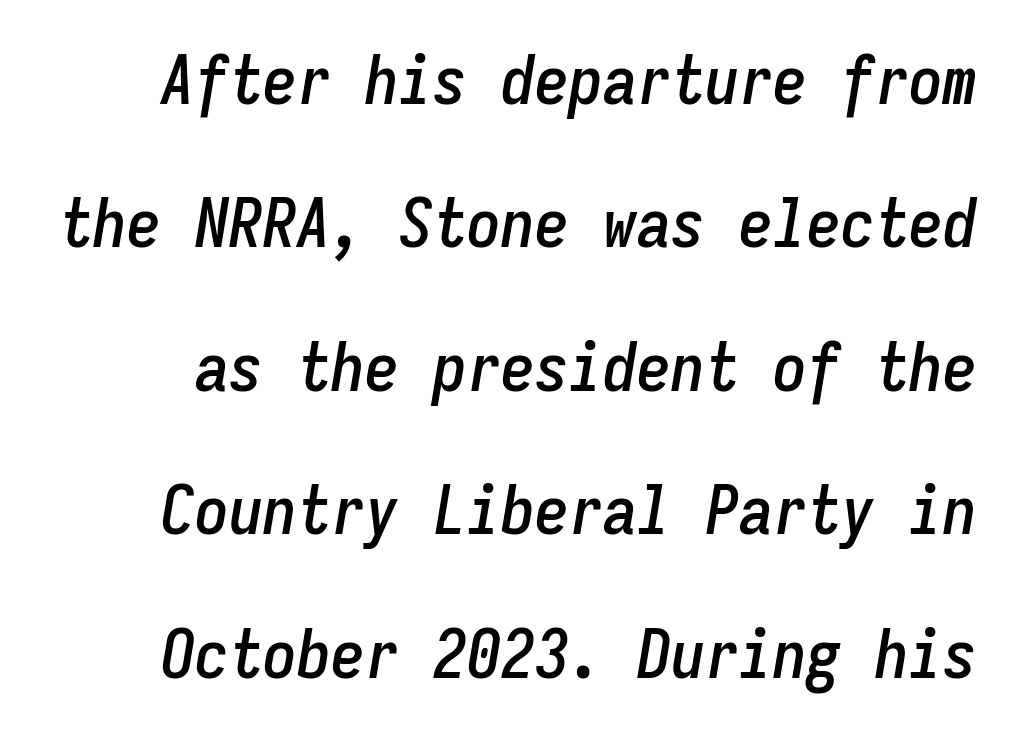
Every character here occupies the same horizontal width, giving the sample a typewriter-like rhythm. Nothing unusual about the tracking: characters are spaced as the font intends. Quick note: italic. Clear beneath every line of the passage.
